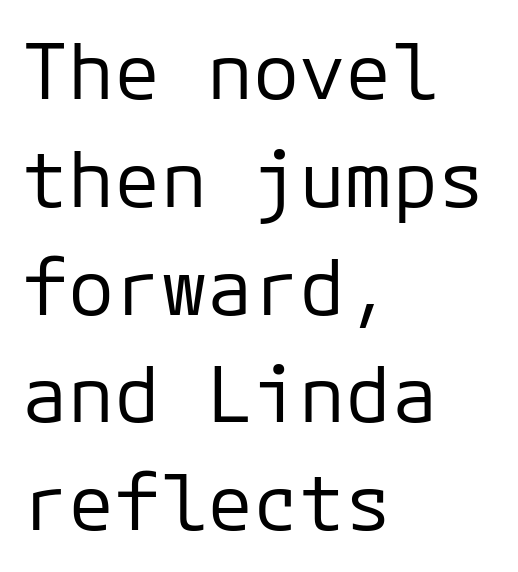
{"serif": "no", "italic": "no", "bold": "no", "weight": "regular", "width": "normal", "stroke_contrast": "low", "x_height": "medium", "monospaced": "yes", "underline": "no", "align": "left", "line_spacing": "normal", "line_spacing_ratio": 1.4, "letter_spacing": "normal", "letter_spacing_em": 0.0, "glyph_px": 77}
